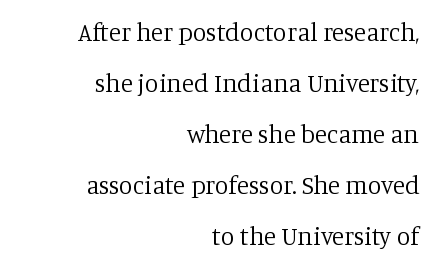
Q: Is the text bold? A: No.
Q: Is the text italic (slanted)? A: No, it is upright.
Q: Is the text underlined? A: No.
Q: How is the paragraph aligned? A: Right-aligned.
Q: Is the spacing between letters normal or unusually wide? A: Normal.
Q: Is the spacing between lines tight, normal or loose? A: Loose.
